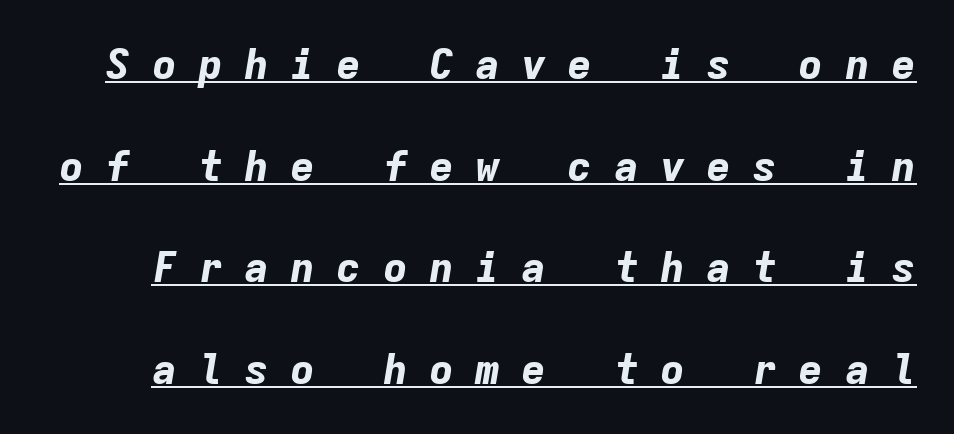
The image shows 42 px bold type, italic (leaning right), monospaced; set loose line spacing (2.42x), unusually wide letter spacing (+0.5 em), underlined; low stroke contrast and a medium x-height.
